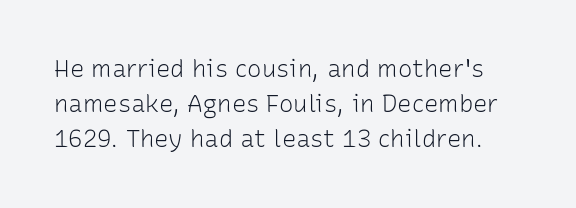
{"italic": "no", "bold": "no", "underline": "no", "line_spacing": "normal", "line_spacing_ratio": 1.46, "letter_spacing": "normal", "letter_spacing_em": 0.0, "glyph_px": 24}
